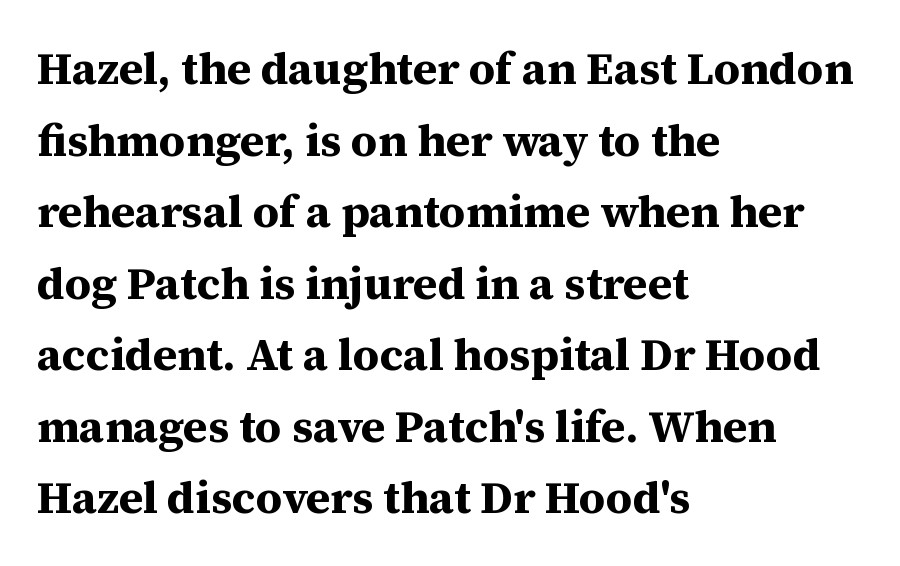
Glyph-to-glyph distance matches everyday printed text. Varying glyph widths throughout — classic text-font behaviour. Descenders are the only things crossing below the line. Strokes here are thick enough to call this a true bold. The paragraph shown leans on its left margin.
